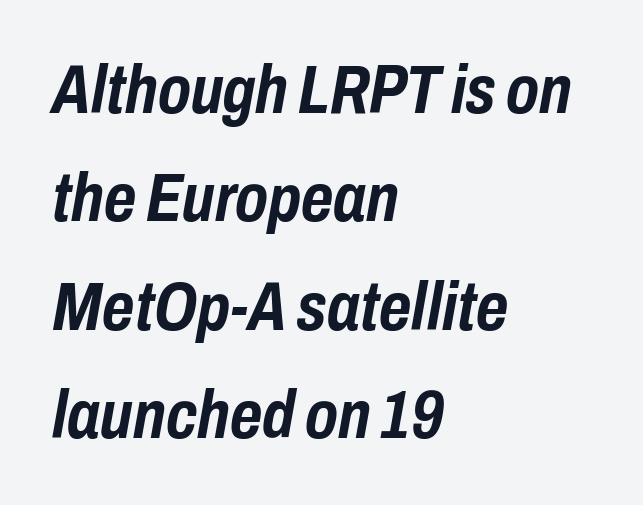
The image shows 69 px semibold, condensed type, italic (leaning right); set left-aligned, normal line spacing (1.57x), normal letter spacing, not underlined; low stroke contrast and a medium x-height.
